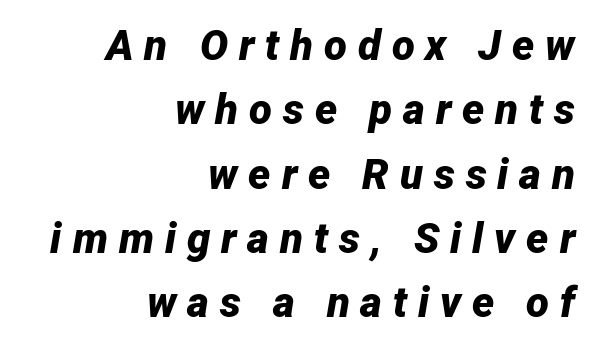
{"italic": "yes", "lean": "right", "slant_degrees": 12, "bold": "yes", "weight": "bold", "width": "normal", "stroke_contrast": "low", "x_height": "medium", "monospaced": "no", "underline": "no", "align": "right", "line_spacing": "normal", "line_spacing_ratio": 1.53, "letter_spacing": "wide", "letter_spacing_em": 0.26, "glyph_px": 42}
